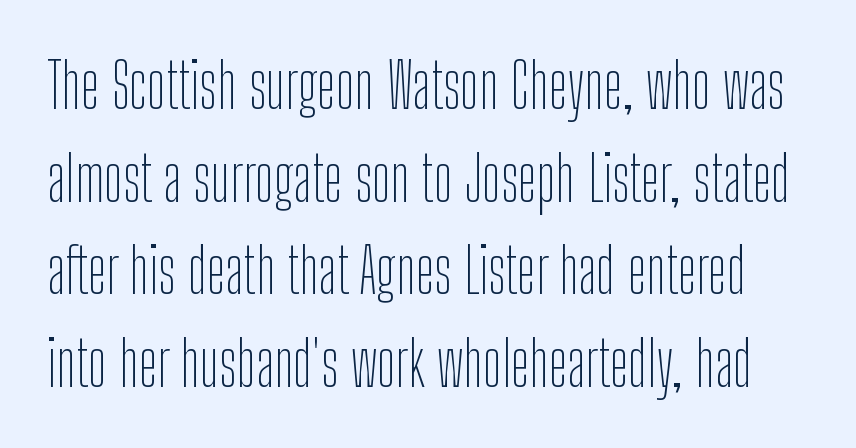
The image shows 63 px thin, condensed sans-serif type, upright; set normal line spacing (1.47x), normal letter spacing, not underlined; low stroke contrast and a medium x-height.
